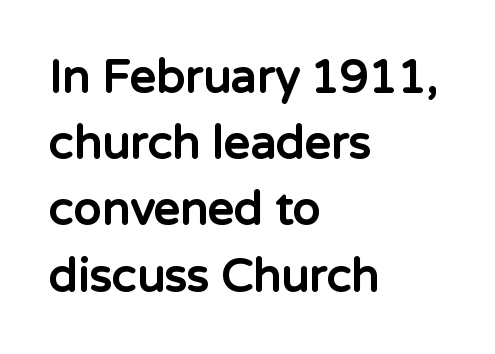
{"serif": "no", "italic": "no", "bold": "yes", "weight": "bold", "width": "normal", "stroke_contrast": "low", "x_height": "medium", "monospaced": "no", "underline": "no", "align": "left", "line_spacing": "normal", "line_spacing_ratio": 1.44, "letter_spacing": "normal", "letter_spacing_em": 0.0, "glyph_px": 46}
